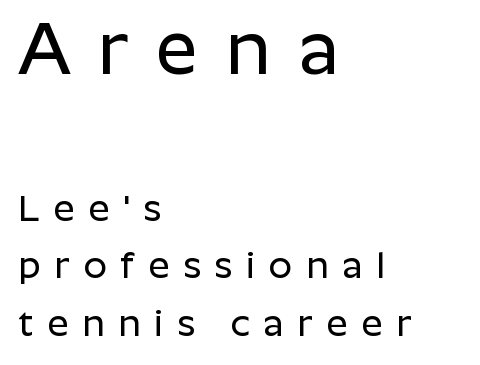
{"serif": "no", "italic": "no", "width": "normal", "stroke_contrast": "low", "x_height": "medium", "monospaced": "no", "underline": "no", "align": "left", "line_spacing": "normal", "line_spacing_ratio": 1.56, "letter_spacing": "wide", "letter_spacing_em": 0.37, "larger_block": "first", "size_ratio": 2.0, "glyph_px": 74}
